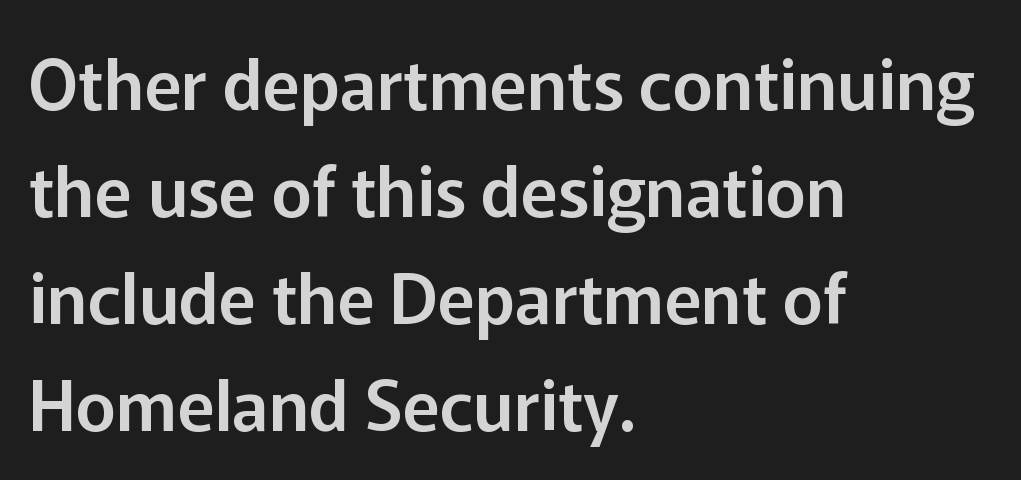
{"serif": "no", "italic": "no", "width": "normal", "stroke_contrast": "low", "x_height": "medium", "monospaced": "no", "underline": "no", "align": "left", "line_spacing": "normal", "line_spacing_ratio": 1.55, "letter_spacing": "normal", "letter_spacing_em": 0.0, "glyph_px": 69}
